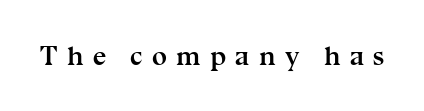
It's the straight-up-and-down kind of type. The characters look thick and weighty, a clear bold. You could only call the tracking loose — the letters float apart. Just letters on the line, the space beneath them empty.
